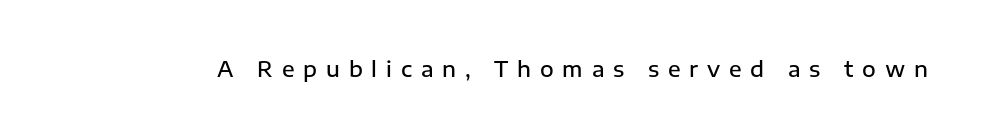
{"italic": "no", "bold": "semi", "underline": "no", "letter_spacing": "wide", "letter_spacing_em": 0.42, "glyph_px": 21}
